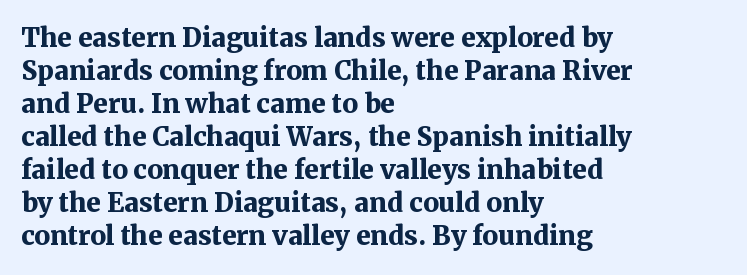
The image shows 26 px bold type, upright; set left-aligned, normal line spacing (1.27x), normal letter spacing, not underlined.
